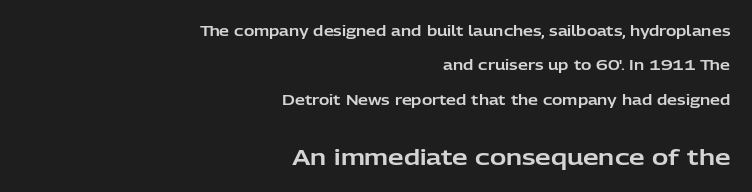
Nope, not italic — everything's standing straight. Nobody touched the tracking dial on this one. Reading top to bottom, the characters get bigger at the block break. A great deal of white space separates one row of letters from the next. Underlining? Definitely not there.
